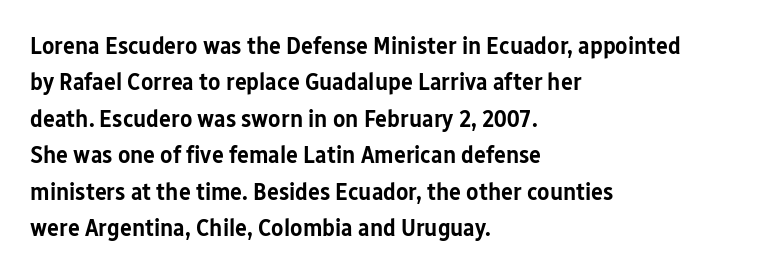
{"italic": "no", "bold": "semi", "underline": "no", "align": "left", "line_spacing": "normal", "line_spacing_ratio": 1.46, "letter_spacing": "normal", "letter_spacing_em": 0.0, "glyph_px": 25}
